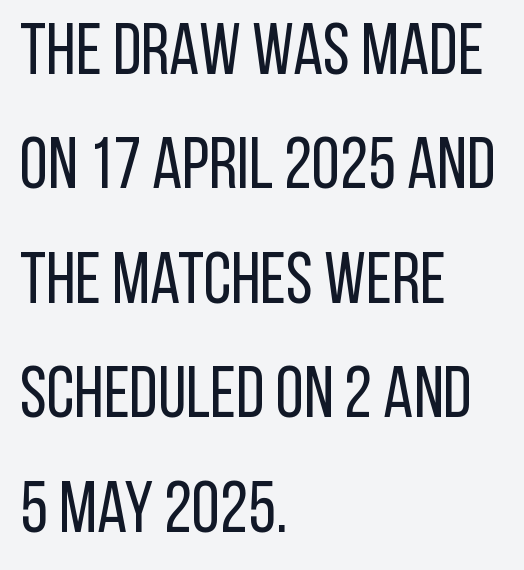
This sample is left-justified, so line endings fall wherever the words run out. Bold? No — there's no thickening of the strokes. Note: no serifs on the glyphs. The rendering uses natural spacing where letterforms have individual widths.
